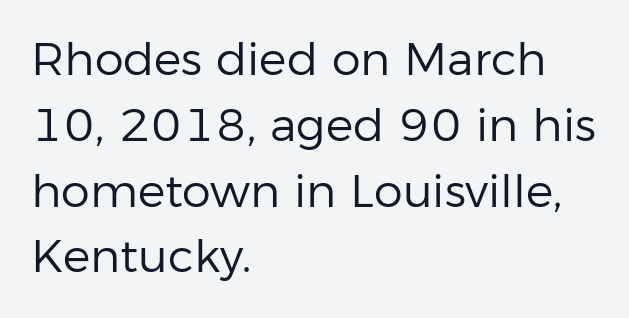
{"serif": "no", "italic": "no", "bold": "no", "weight": "regular", "width": "normal", "stroke_contrast": "low", "x_height": "medium", "monospaced": "no", "underline": "no", "align": "left", "line_spacing": "normal", "line_spacing_ratio": 1.43, "letter_spacing": "normal", "letter_spacing_em": 0.0, "glyph_px": 46}
